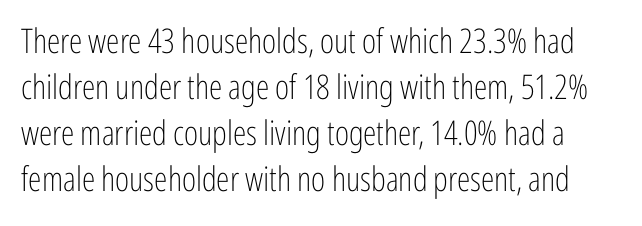
{"serif": "no", "italic": "no", "bold": "no", "weight": "light", "width": "condensed", "stroke_contrast": "low", "x_height": "medium", "monospaced": "no", "underline": "no", "line_spacing": "normal", "line_spacing_ratio": 1.35, "letter_spacing": "normal", "letter_spacing_em": 0.0, "glyph_px": 34}
